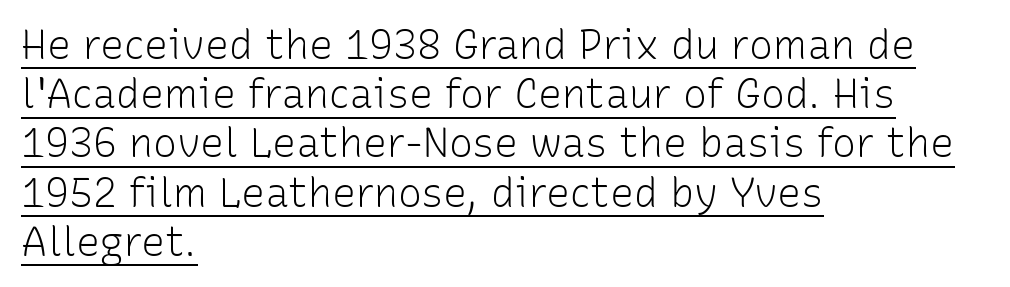
The image shows 40 px light sans-serif type, upright; set left-aligned, line spacing 1.23x, normal letter spacing, underlined; low stroke contrast and a medium x-height.
